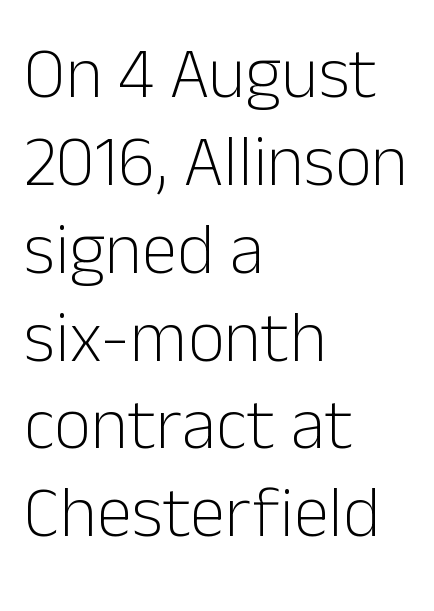
{"serif": "no", "italic": "no", "bold": "no", "weight": "light", "width": "normal", "stroke_contrast": "low", "x_height": "medium", "monospaced": "no", "underline": "no", "align": "left", "line_spacing_ratio": 1.22, "letter_spacing": "normal", "letter_spacing_em": 0.0, "glyph_px": 72}
